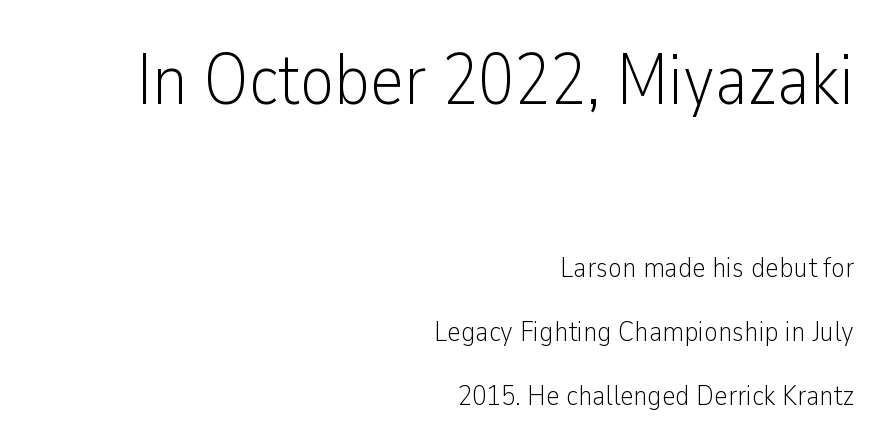
Q: Is the text bold? A: No.
Q: Is the text italic (slanted)? A: No, it is upright.
Q: Is the typeface a serif or a sans-serif typeface? A: Sans-serif.
Q: Is the text underlined? A: No.
Q: How is the paragraph aligned? A: Right-aligned.
Q: Is the spacing between letters normal or unusually wide? A: Normal.
Q: Is the spacing between lines tight, normal or loose? A: Loose.
Q: Which block of text is set in a larger size, the first (top) or the second (bottom)? A: The first (top) one.
Q: Width (condensed, normal, or wide)? A: Condensed.
Q: Stroke contrast? A: Low.
Q: x-height? A: Medium.
Q: Monospaced? A: No.
